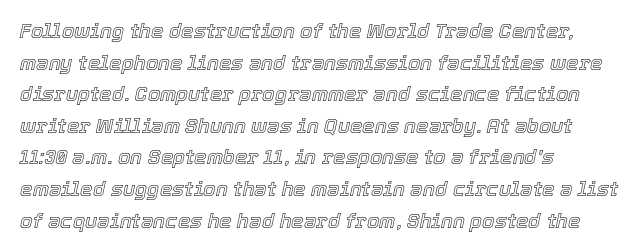
Q: Is the text italic (slanted)? A: Yes, it leans right by about 12 degrees.
Q: Is the text underlined? A: No.
Q: How is the paragraph aligned? A: Left-aligned.
Q: Is the spacing between letters normal or unusually wide? A: Normal.
Q: Is the spacing between lines tight, normal or loose? A: Normal.
